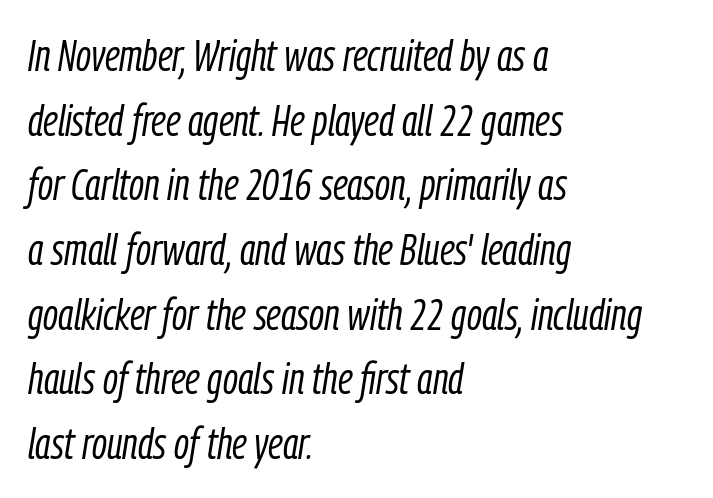
Q: Is the text bold? A: No.
Q: Is the text italic (slanted)? A: Yes, it leans right by about 9 degrees.
Q: Is the text underlined? A: No.
Q: How is the paragraph aligned? A: Left-aligned.
Q: Is the spacing between letters normal or unusually wide? A: Normal.
Q: Is the spacing between lines tight, normal or loose? A: Normal.
Q: Width (condensed, normal, or wide)? A: Condensed.
Q: Stroke contrast? A: Low.
Q: x-height? A: Medium.
Q: Monospaced? A: No.
